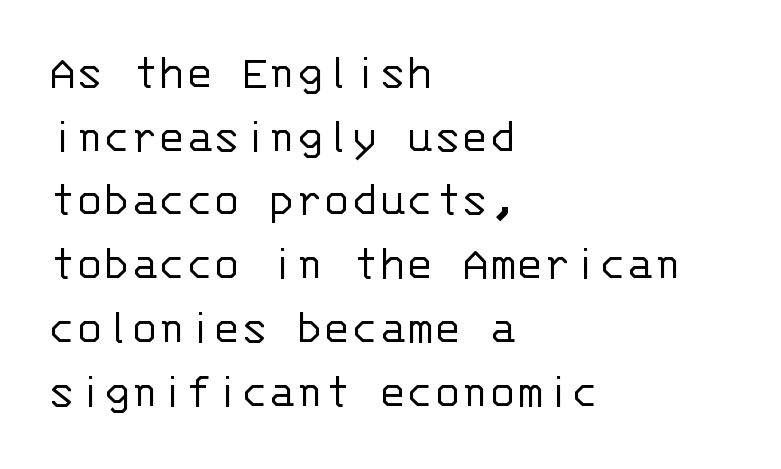
{"serif": "no", "italic": "no", "bold": "no", "weight": "light", "width": "normal", "stroke_contrast": "low", "x_height": "large", "monospaced": "yes", "underline": "no", "align": "left", "line_spacing": "normal", "line_spacing_ratio": 1.25, "letter_spacing": "normal", "letter_spacing_em": 0.0, "glyph_px": 51}
